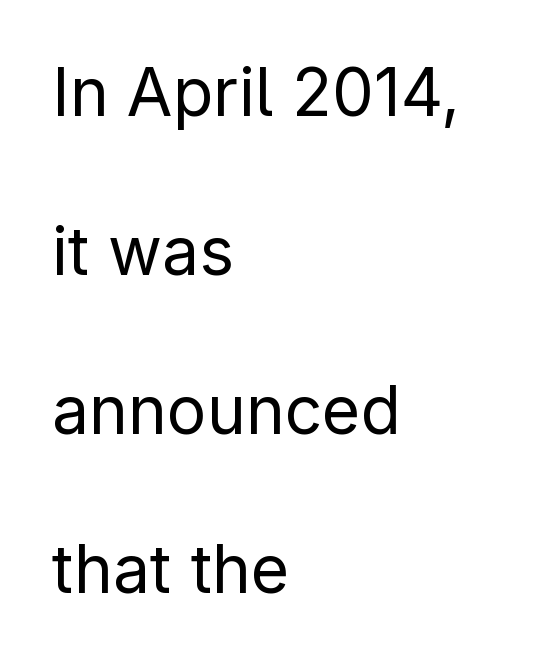
This sample has the flowing, uneven cadence of proportional lettering. A typesetter would label this face a sans. Nope, not italic — everything's standing straight. Loosely led — the rows are spread out. Here the glyphs are tracked normally, forming tight word shapes. The glyphs are unaccompanied by any horizontal stroke below them.
